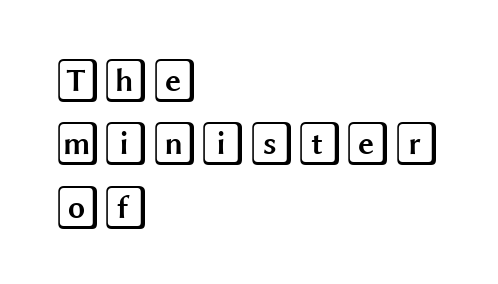
Q: Is the text italic (slanted)? A: No, it is upright.
Q: Is the text underlined? A: No.
Q: How is the paragraph aligned? A: Left-aligned.
Q: Is the spacing between letters normal or unusually wide? A: Normal.
Q: Is the spacing between lines tight, normal or loose? A: Normal.
Q: Width (condensed, normal, or wide)? A: Wide.
Q: x-height? A: Large.
